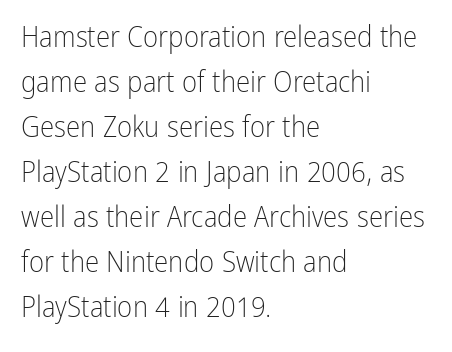
All the whitespace from short lines collects on the right. Is the letter spacing exaggerated? No — it looks like the ordinary default. Posture: vertical. Counters stay open thanks to moderate or lighter strokes.
